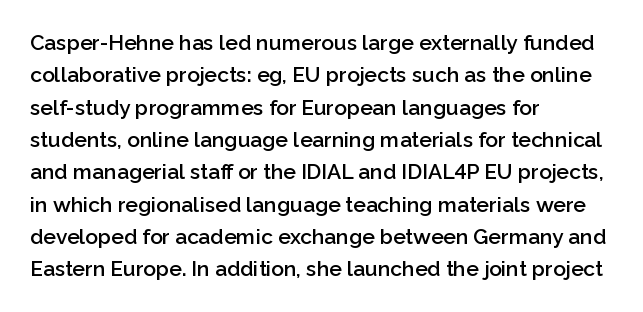
Italic? Not at all — the glyphs are vertical. Visually the block forms a straight wall on the left and a jagged coastline on the right. The horizontal fit of the characters is conventional and even. No word sits above an underline.
